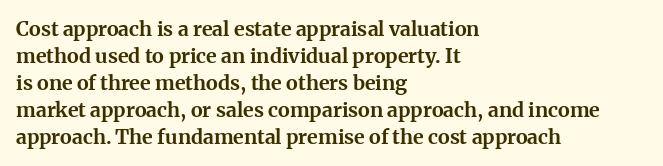
The image shows 20 px bold type, upright; set left-aligned, normal line spacing (1.35x), normal letter spacing, not underlined.
